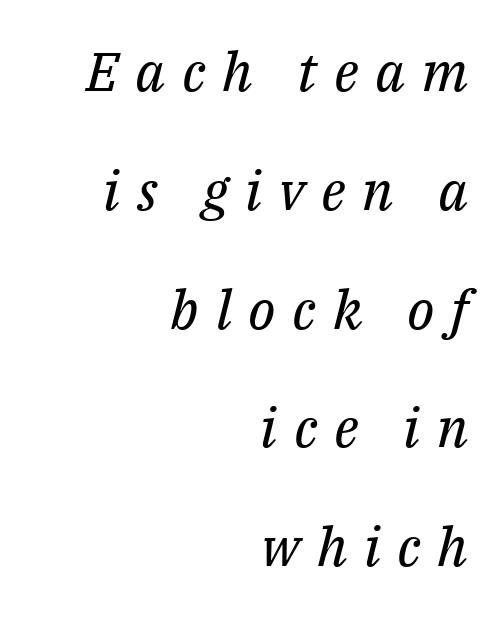
The image shows 54 px regular-weight serif type, italic (leaning right); set right-aligned, loose line spacing (2.2x), unusually wide letter spacing (+0.31 em), not underlined; medium stroke contrast and a medium x-height.
